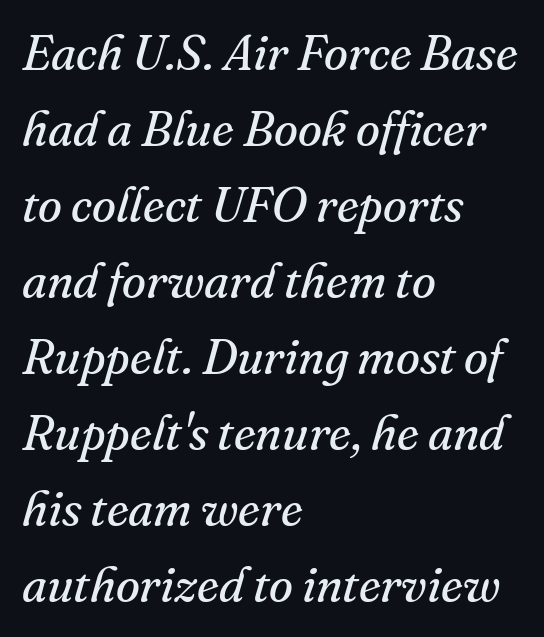
The image shows 49 px regular-weight serif type, italic (leaning right); set left-aligned, normal line spacing (1.55x), normal letter spacing, not underlined; medium stroke contrast and a small x-height.
